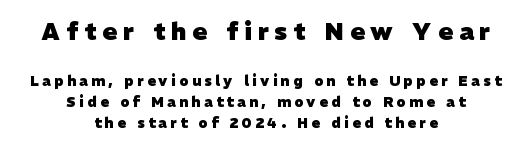
Compared with typical body copy, the letter spacing here is much looser. Lines of text with bare space underneath. Each line is balanced around a shared central axis. The sample has been set heavy, in full bold. Compared with typical paragraphs, the rows here are spaced about the same. These two chunks differ in scale, with the top chunk taking the larger measure.
